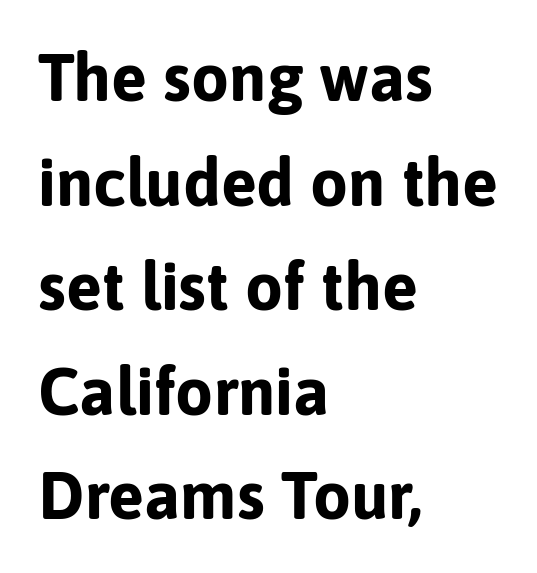
{"serif": "no", "italic": "no", "bold": "yes", "weight": "bold", "width": "normal", "stroke_contrast": "low", "x_height": "medium", "monospaced": "no", "underline": "no", "align": "left", "line_spacing": "normal", "line_spacing_ratio": 1.56, "letter_spacing": "normal", "letter_spacing_em": 0.0, "glyph_px": 67}
